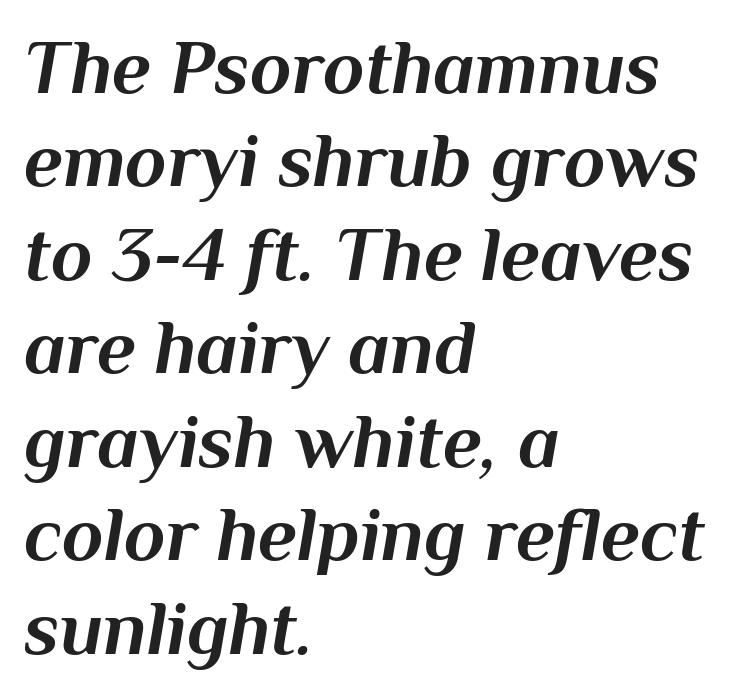
{"italic": "yes", "lean": "right", "slant_degrees": 10, "bold": "yes", "weight": "bold", "width": "normal", "stroke_contrast": "medium", "x_height": "medium", "monospaced": "no", "underline": "no", "align": "left", "line_spacing_ratio": 1.23, "letter_spacing": "normal", "letter_spacing_em": 0.0, "glyph_px": 76}
